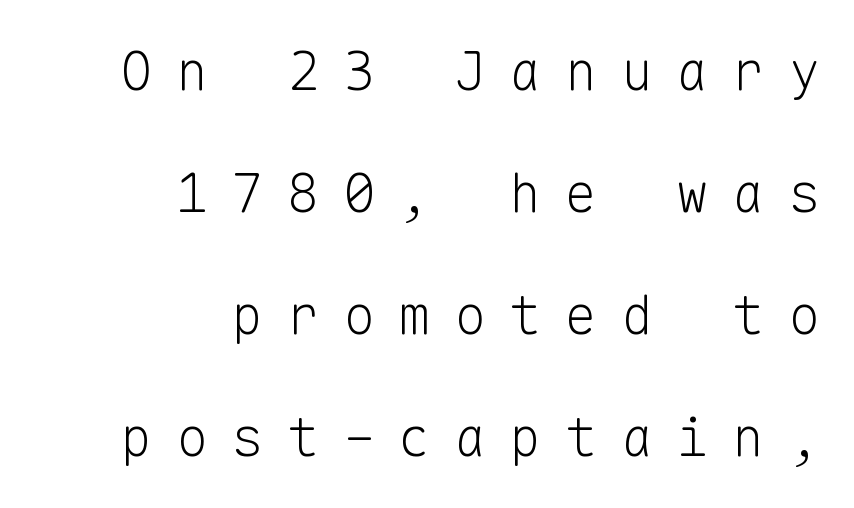
{"serif": "no", "italic": "no", "bold": "no", "weight": "light", "width": "normal", "stroke_contrast": "low", "x_height": "medium", "monospaced": "yes", "underline": "no", "align": "right", "line_spacing": "loose", "line_spacing_ratio": 2.26, "letter_spacing": "wide", "letter_spacing_em": 0.43, "glyph_px": 54}
